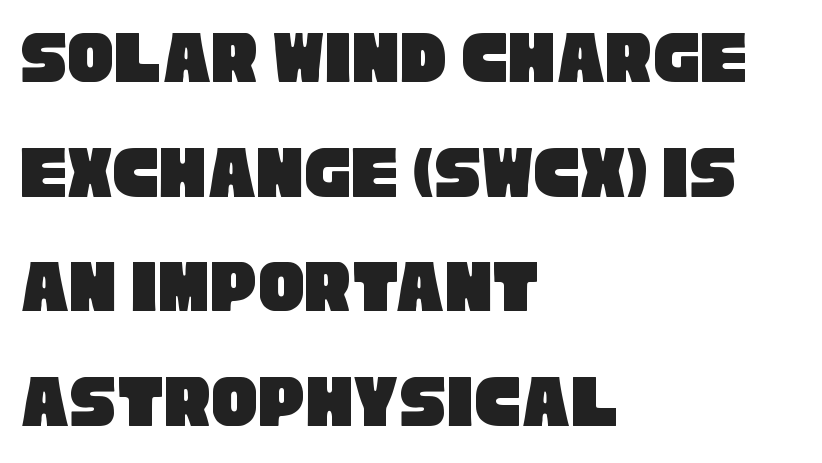
The image shows 77 px condensed sans-serif type; set left-aligned, normal line spacing (1.49x), normal letter spacing, not underlined; low stroke contrast and a large x-height.
